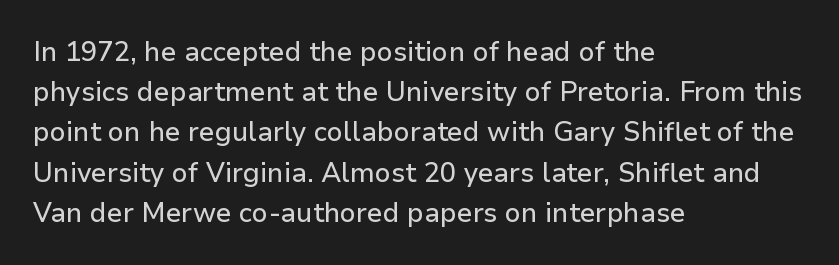
Q: Is the text italic (slanted)? A: No, it is upright.
Q: Is the text underlined? A: No.
Q: How is the paragraph aligned? A: Left-aligned.
Q: Is the spacing between letters normal or unusually wide? A: Normal.
Q: Is the spacing between lines tight, normal or loose? A: Normal.
